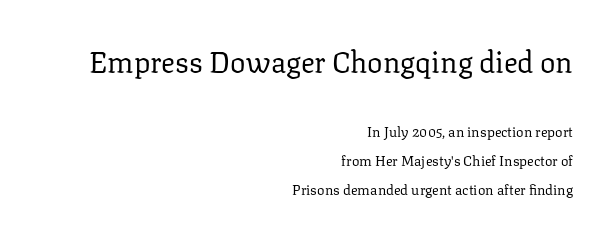
The image shows 29 px regular-weight serif type, upright; set right-aligned, loose line spacing (2.06x), normal letter spacing, not underlined; the first (top) block is 2.07x larger; low stroke contrast and a medium x-height.
